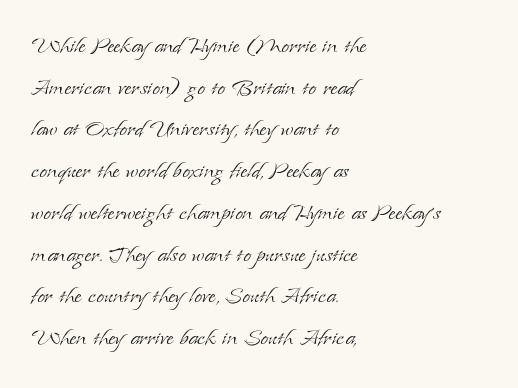
The image shows 28 px light serif type; set left-aligned, normal line spacing (1.49x), normal letter spacing, not underlined; low stroke contrast and a small x-height.
